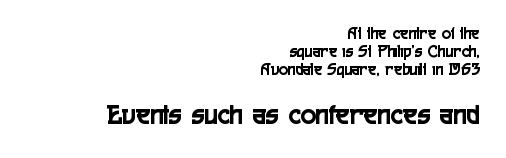
{"serif": "no", "italic": "no", "width": "condensed", "x_height": "medium", "monospaced": "no", "underline": "no", "align": "right", "line_spacing": "tight", "line_spacing_ratio": 1.05, "letter_spacing": "normal", "letter_spacing_em": 0.0, "larger_block": "second", "size_ratio": 1.71, "glyph_px": 29}
